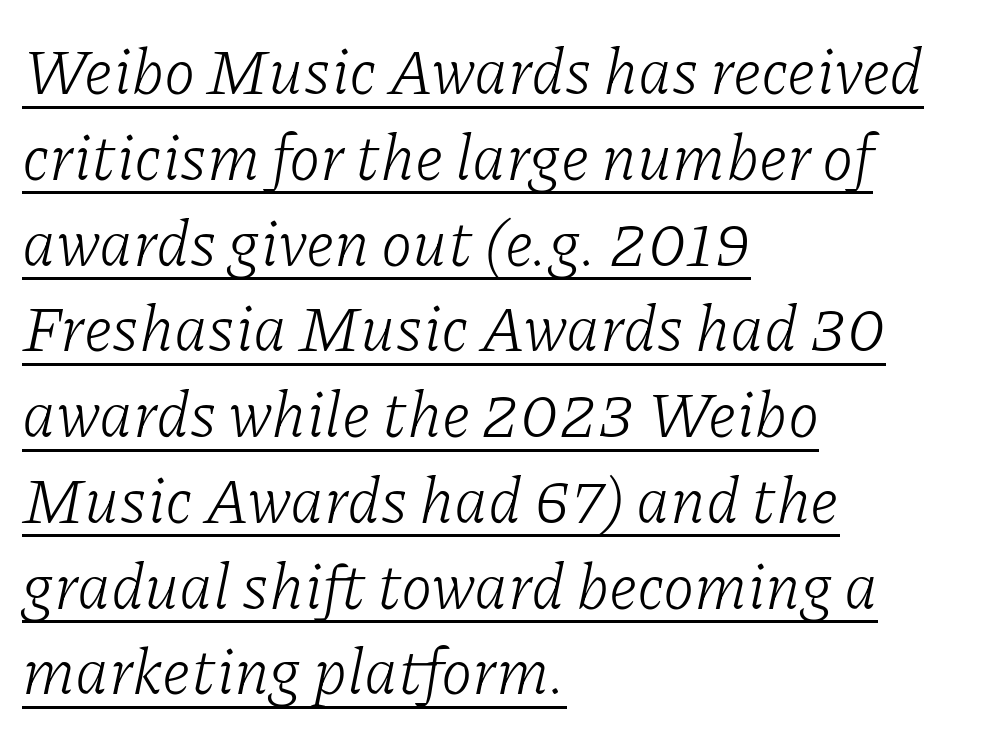
Each letter keeps its own natural width here, so spacing adapts to shape. Regarding serifs, this sample has them. The rendered words wear a rule along their underside. Compared with ordinary roman type, these characters are visibly tilted.
